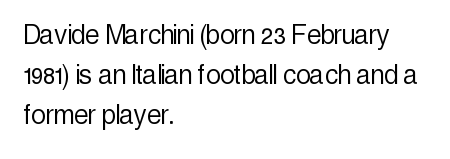
Q: Is the text bold? A: No.
Q: Is the text italic (slanted)? A: No, it is upright.
Q: Is the typeface a serif or a sans-serif typeface? A: Sans-serif.
Q: Is the text underlined? A: No.
Q: How is the paragraph aligned? A: Left-aligned.
Q: Is the spacing between letters normal or unusually wide? A: Normal.
Q: Is the spacing between lines tight, normal or loose? A: Normal.
Q: Width (condensed, normal, or wide)? A: Condensed.
Q: x-height? A: Medium.
Q: Monospaced? A: No.
